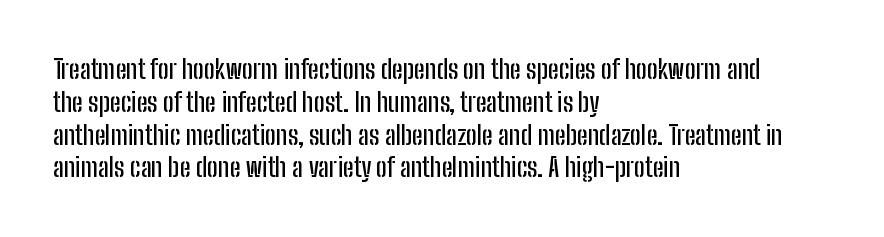
The image shows 26 px text type, upright; set left-aligned, normal line spacing (1.26x), normal letter spacing, not underlined.
